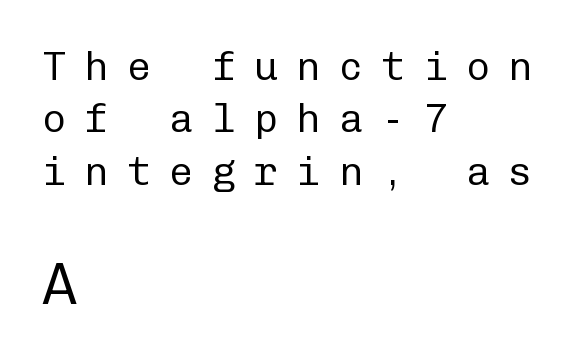
The image shows 60 px regular-weight sans-serif type, upright, monospaced; set left-aligned, normal line spacing (1.31x), unusually wide letter spacing (+0.46 em), not underlined; the second (bottom) block is 1.5x larger; low stroke contrast and a medium x-height.
